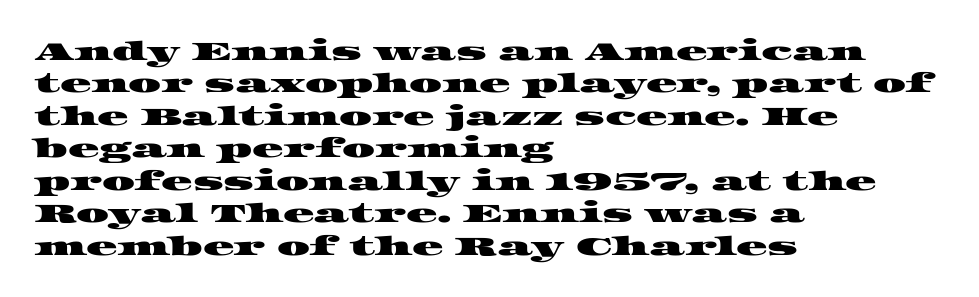
Q: Is the text underlined? A: No.
Q: How is the paragraph aligned? A: Left-aligned.
Q: Is the spacing between letters normal or unusually wide? A: Normal.
Q: Is the spacing between lines tight, normal or loose? A: Normal.
